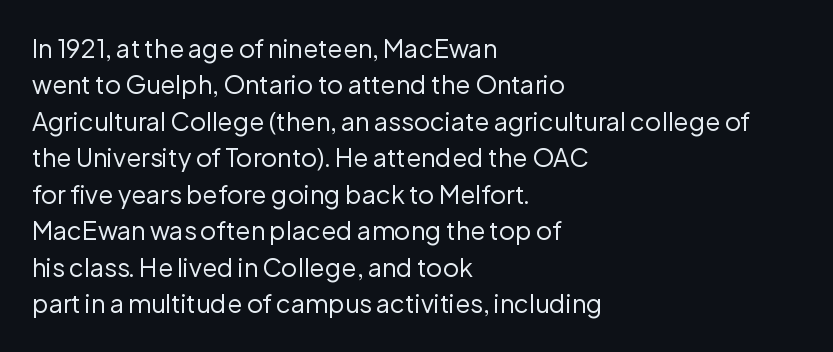
Q: Is the text bold? A: No.
Q: Is the text italic (slanted)? A: No, it is upright.
Q: Is the text underlined? A: No.
Q: How is the paragraph aligned? A: Left-aligned.
Q: Is the spacing between letters normal or unusually wide? A: Normal.
Q: Is the spacing between lines tight, normal or loose? A: Normal.
